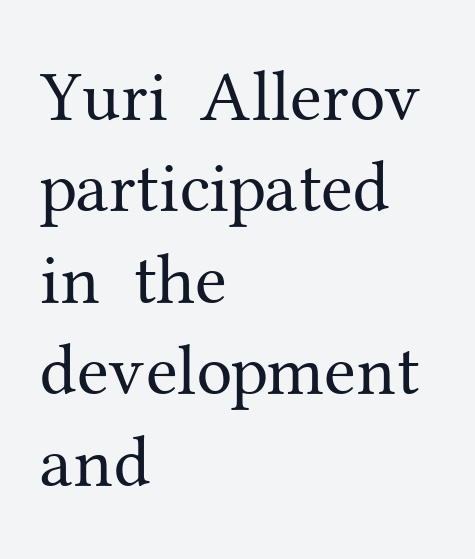
{"serif": "yes", "italic": "no", "bold": "no", "weight": "regular", "width": "normal", "stroke_contrast": "medium", "x_height": "medium", "monospaced": "no", "underline": "no", "align": "left", "line_spacing": "normal", "line_spacing_ratio": 1.27, "letter_spacing": "normal", "letter_spacing_em": 0.0, "glyph_px": 72}
